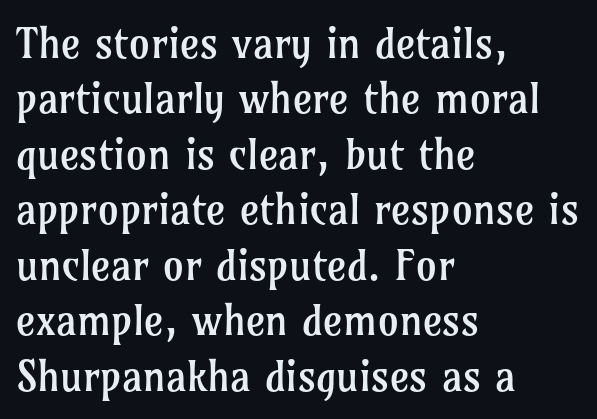
Q: Is the text bold? A: No.
Q: Is the text italic (slanted)? A: No, it is upright.
Q: Is the typeface a serif or a sans-serif typeface? A: Serif.
Q: Is the text underlined? A: No.
Q: How is the paragraph aligned? A: Left-aligned.
Q: Is the spacing between letters normal or unusually wide? A: Normal.
Q: Is the spacing between lines tight, normal or loose? A: Normal.
Q: Width (condensed, normal, or wide)? A: Normal.
Q: Stroke contrast? A: Low.
Q: x-height? A: Medium.
Q: Monospaced? A: No.
